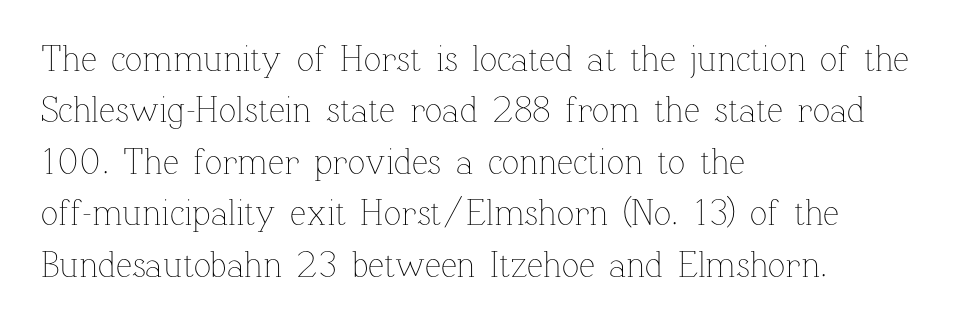
These lines are rendered in a variable-pitch font. The type is set solid horizontally, with unmodified tracking. Interline gaps are of average width in this sample. The specimen omits any rule beneath the text block's lines.
